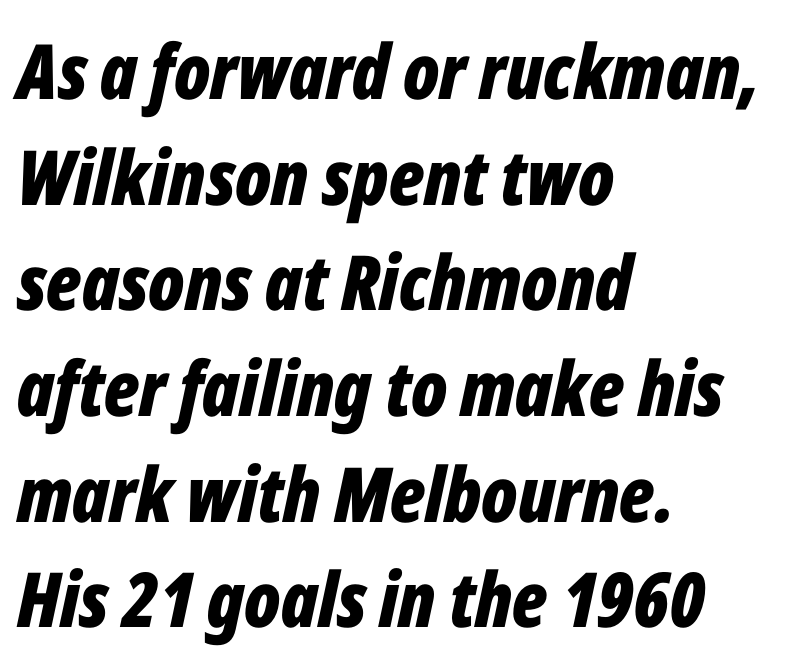
Horizontally, the lines are justified to the leading edge only. This is heavy type, rendered in bold. An italicized treatment has been applied to the whole sample. The block of text has a typical density, with ordinary space between rows. The rendering uses natural spacing where letterforms have individual widths. The letters sit at their default tracking, neither squeezed nor spread.
